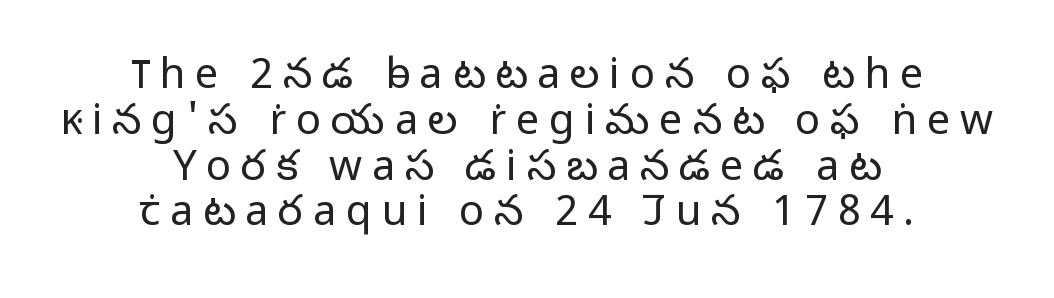
{"serif": "no", "italic": "no", "bold": "no", "weight": "light", "width": "normal", "stroke_contrast": "low", "x_height": "medium", "monospaced": "no", "underline": "no", "align": "center", "line_spacing": "tight", "line_spacing_ratio": 1.09, "letter_spacing": "wide", "letter_spacing_em": 0.23, "glyph_px": 42}
